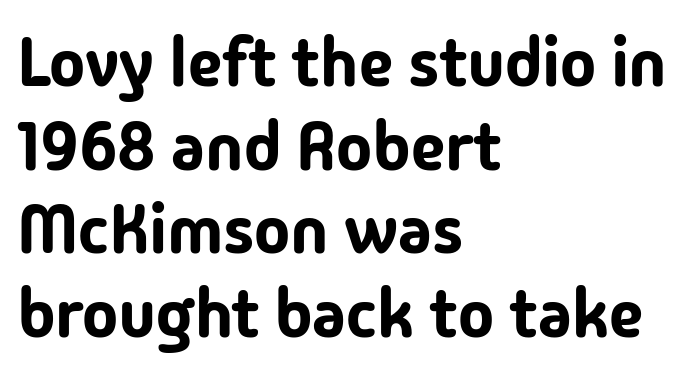
The image shows 68 px sans-serif type, upright; set left-aligned, line spacing 1.23x, normal letter spacing, not underlined; low stroke contrast and a medium x-height.
